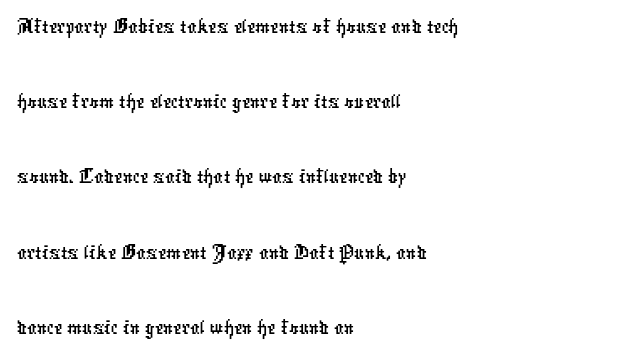
{"serif": "no", "width": "condensed", "stroke_contrast": "low", "x_height": "medium", "monospaced": "no", "underline": "no", "align": "left", "line_spacing": "normal", "line_spacing_ratio": 1.6, "letter_spacing": "normal", "letter_spacing_em": 0.0, "glyph_px": 47}
